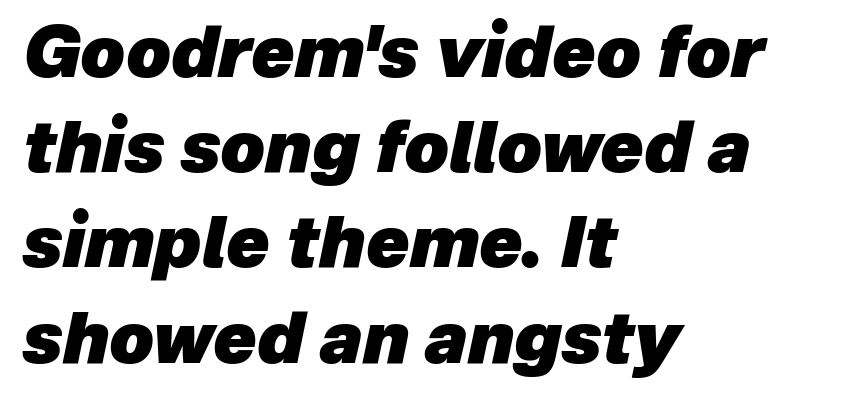
The image shows 70 px heavy type, italic (leaning right); set left-aligned, normal line spacing (1.36x), normal letter spacing, not underlined; low stroke contrast and a medium x-height.
